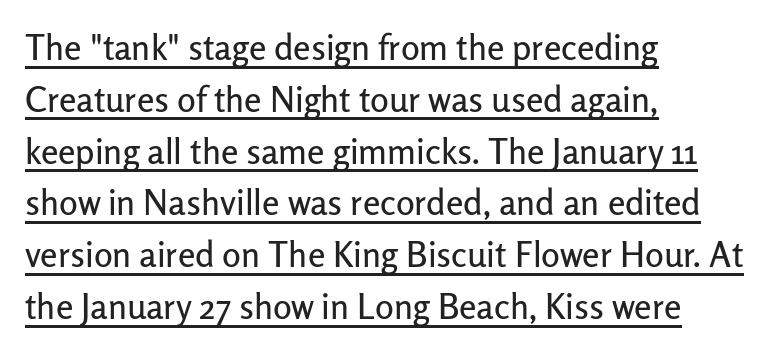
{"serif": "no", "italic": "no", "width": "normal", "stroke_contrast": "low", "x_height": "medium", "monospaced": "no", "underline": "yes", "align": "left", "line_spacing": "normal", "line_spacing_ratio": 1.48, "letter_spacing": "normal", "letter_spacing_em": 0.0, "glyph_px": 35}
